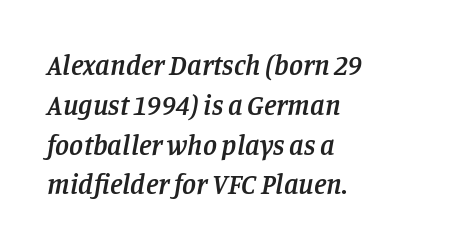
The image shows 28 px semibold serif type, italic (leaning right); set left-aligned, normal line spacing (1.42x), normal letter spacing, not underlined; low stroke contrast and a large x-height.
